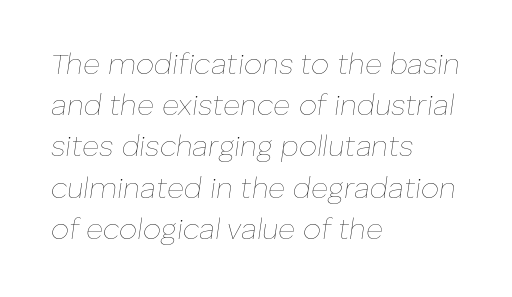
The font sits on the lighter half of the weight spectrum, regular included. Horizontal alignment here is leftward, the default for most running prose. Inter-character spacing is left at the font's built-in metrics. The passage shown stacks its lines at a standard gap. Proportional: the letters do not fall into vertical columns.
